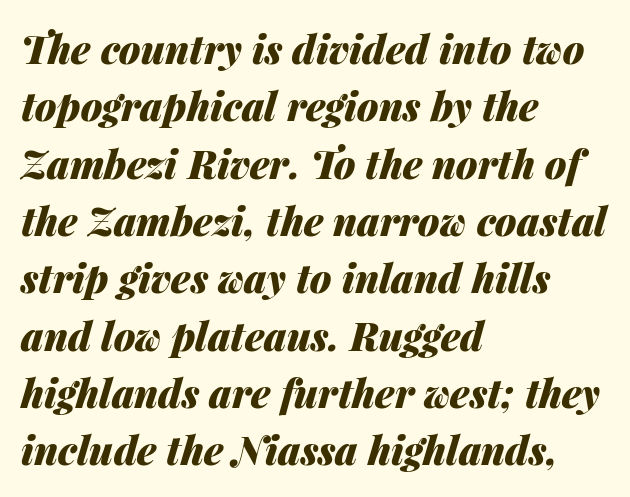
The image shows 39 px heavy type, italic (leaning right); set left-aligned, normal line spacing (1.47x), normal letter spacing, not underlined; medium stroke contrast and a medium x-height.
